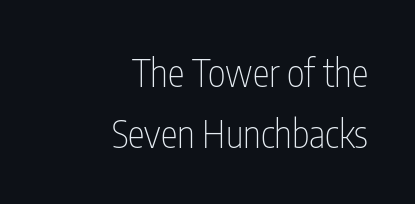
Q: Is the text bold? A: No.
Q: Is the text italic (slanted)? A: No, it is upright.
Q: Is the typeface a serif or a sans-serif typeface? A: Sans-serif.
Q: Is the text underlined? A: No.
Q: How is the paragraph aligned? A: Right-aligned.
Q: Is the spacing between letters normal or unusually wide? A: Normal.
Q: Is the spacing between lines tight, normal or loose? A: Normal.
Q: Width (condensed, normal, or wide)? A: Condensed.
Q: Stroke contrast? A: Low.
Q: x-height? A: Medium.
Q: Monospaced? A: No.
